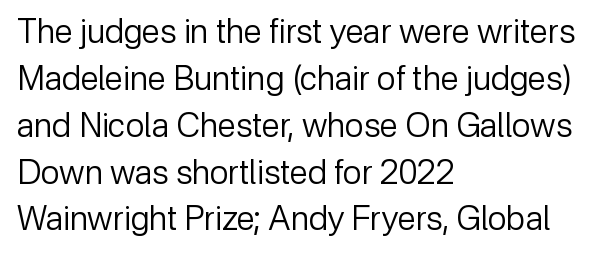
Q: Is the text bold? A: No.
Q: Is the text italic (slanted)? A: No, it is upright.
Q: Is the typeface a serif or a sans-serif typeface? A: Sans-serif.
Q: Is the text underlined? A: No.
Q: How is the paragraph aligned? A: Left-aligned.
Q: Is the spacing between letters normal or unusually wide? A: Normal.
Q: Is the spacing between lines tight, normal or loose? A: Normal.
Q: Width (condensed, normal, or wide)? A: Normal.
Q: Stroke contrast? A: Low.
Q: x-height? A: Medium.
Q: Monospaced? A: No.
